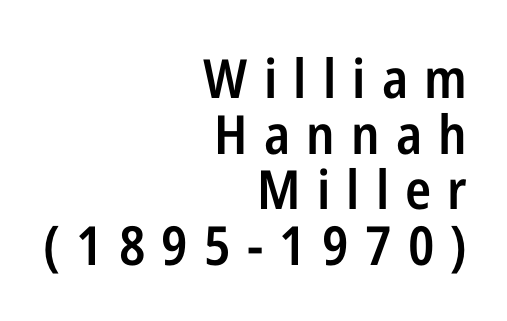
{"serif": "no", "italic": "no", "bold": "semi", "weight": "semibold", "width": "condensed", "stroke_contrast": "low", "x_height": "medium", "monospaced": "no", "underline": "no", "align": "right", "line_spacing": "tight", "line_spacing_ratio": 1.03, "letter_spacing": "wide", "letter_spacing_em": 0.3, "glyph_px": 54}
